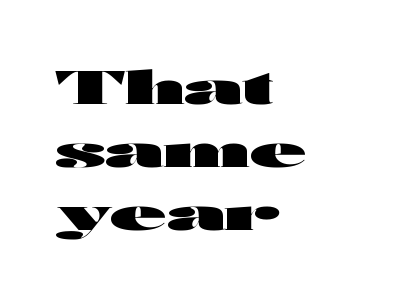
{"serif": "no", "italic": "no", "bold": "yes", "weight": "heavy", "width": "wide", "stroke_contrast": "high", "x_height": "medium", "monospaced": "no", "underline": "no", "align": "left", "line_spacing": "normal", "line_spacing_ratio": 1.37, "letter_spacing": "normal", "letter_spacing_em": 0.0, "glyph_px": 46}
